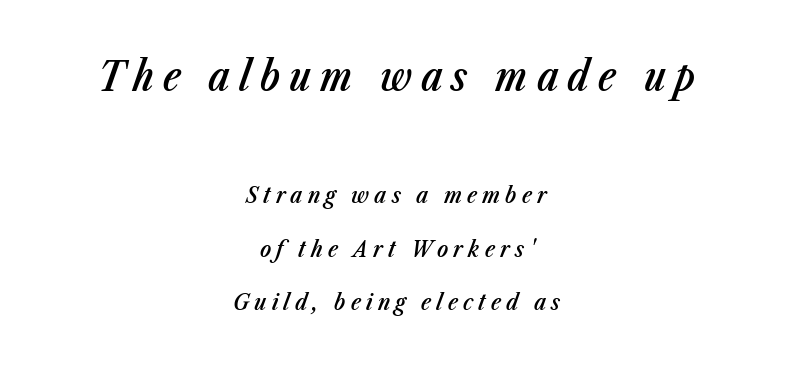
Q: Is the text bold? A: Semi-bold.
Q: Is the text italic (slanted)? A: Yes, it leans right by about 23 degrees.
Q: Is the text underlined? A: No.
Q: How is the paragraph aligned? A: Centered.
Q: Is the spacing between letters normal or unusually wide? A: Unusually wide.
Q: Is the spacing between lines tight, normal or loose? A: Loose.
Q: Which block of text is set in a larger size, the first (top) or the second (bottom)? A: The first (top) one.
Q: Width (condensed, normal, or wide)? A: Condensed.
Q: Stroke contrast? A: Low.
Q: x-height? A: Medium.
Q: Monospaced? A: No.
